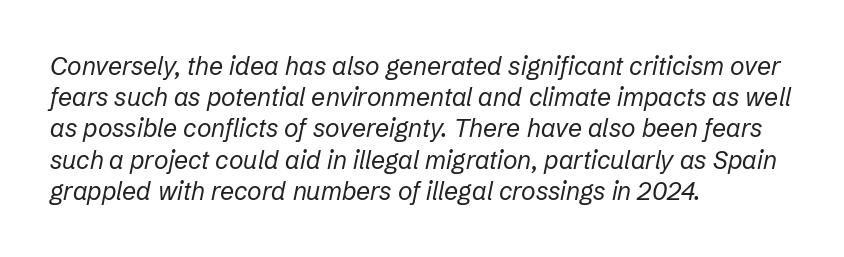
The image shows 25 px text type, italic (leaning right); set left-aligned, normal line spacing (1.25x), normal letter spacing, not underlined.
